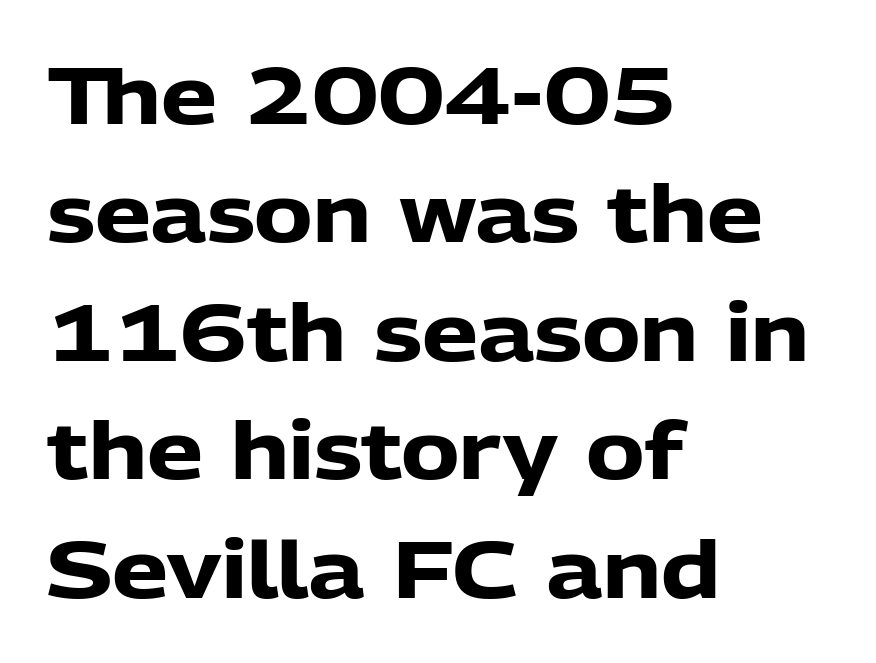
Q: Is the text bold? A: Yes.
Q: Is the text italic (slanted)? A: No, it is upright.
Q: Is the typeface a serif or a sans-serif typeface? A: Sans-serif.
Q: Is the text underlined? A: No.
Q: How is the paragraph aligned? A: Left-aligned.
Q: Is the spacing between letters normal or unusually wide? A: Normal.
Q: Is the spacing between lines tight, normal or loose? A: Normal.
Q: Width (condensed, normal, or wide)? A: Normal.
Q: Stroke contrast? A: Low.
Q: x-height? A: Medium.
Q: Monospaced? A: No.
